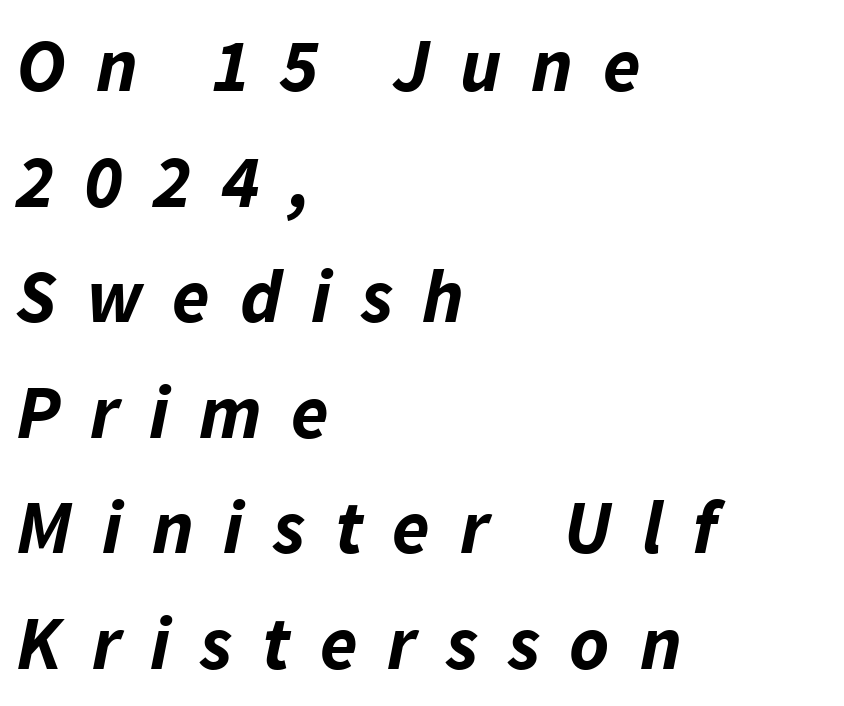
Note the varied advance widths — an 'i' is clearly narrower than an 'm'. Heft: maximum for text — a bold. Each line starts at the same left margin while the right side varies. The space between consecutive lines is moderate.
